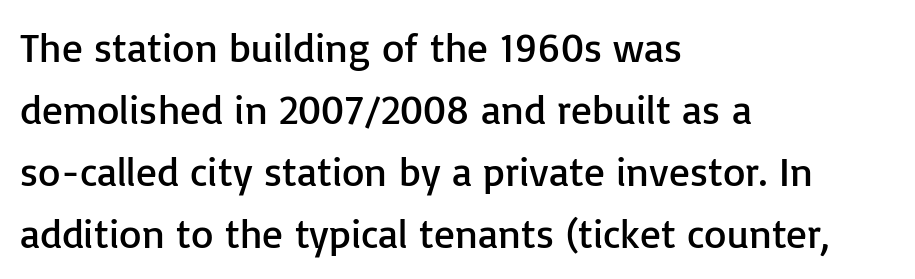
Characters follow at the spacing the type designer built in. What's the leading like? Ordinary, nothing unusual. Descenders hang freely into open space. Each letter's strokes conclude bluntly, with no projecting serifs. The compositor pushed each line to the left boundary. Character widths vary here, with narrow letters taking less room than wide ones.
